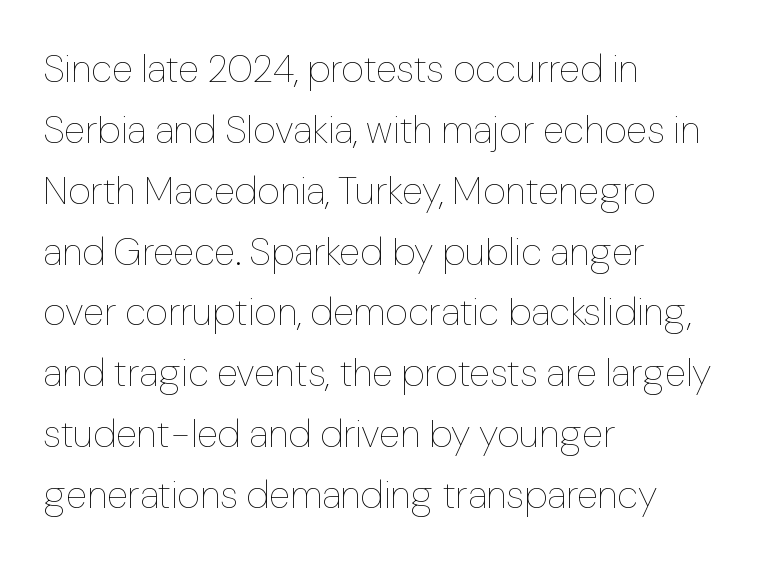
Observe the ordinary spacing: letters are neighbours, not strangers. The lettering holds an erect, upright posture throughout. No chunkiness to these letters — they're not bold. The vertical gap from one line to the next is medium.
